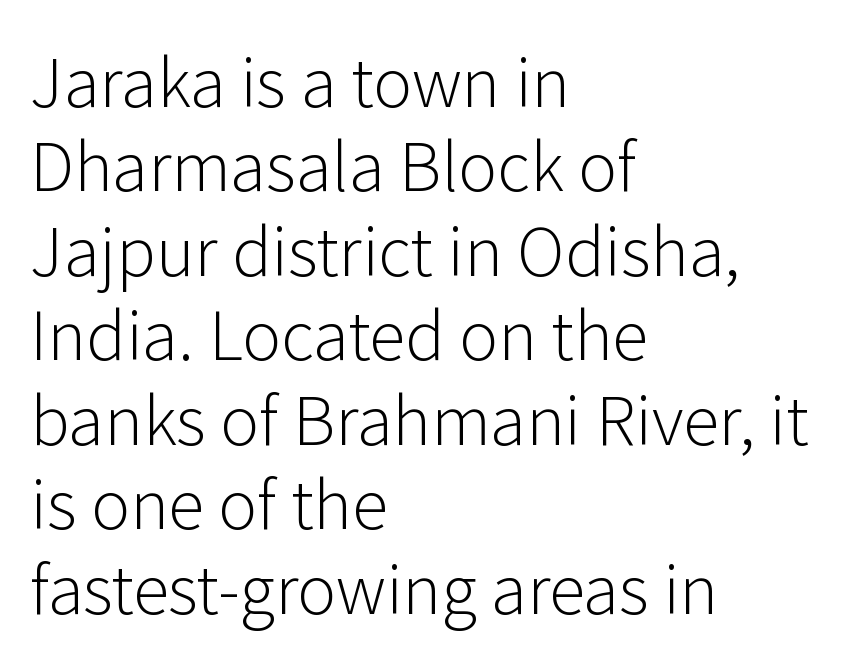
The image shows 66 px light sans-serif type, upright; set left-aligned, normal line spacing (1.28x), normal letter spacing, not underlined; low stroke contrast and a medium x-height.
